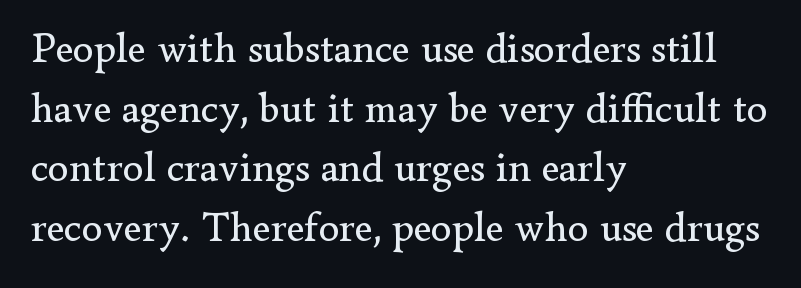
{"serif": "yes", "italic": "no", "bold": "no", "weight": "regular", "width": "normal", "stroke_contrast": "low", "x_height": "small", "monospaced": "no", "underline": "no", "align": "left", "line_spacing": "normal", "line_spacing_ratio": 1.42, "letter_spacing": "normal", "letter_spacing_em": 0.0, "glyph_px": 42}
